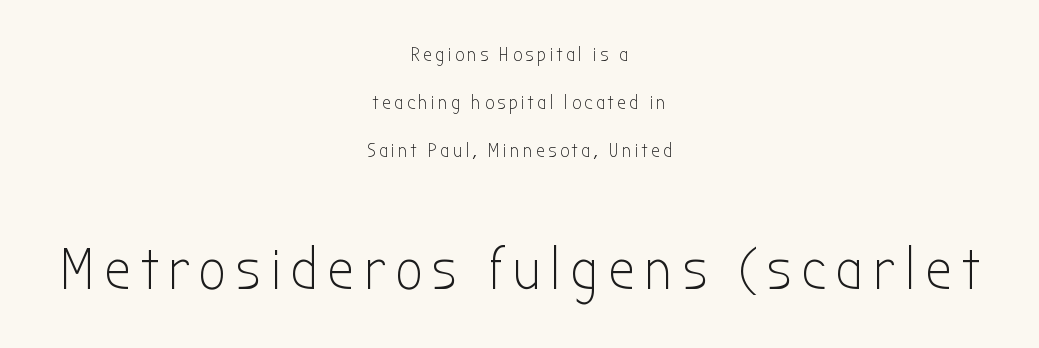
Summary of vertical rhythm: relaxed, with wide interline spacing. The whitespace from short lines is split evenly between both sides. Note: no serifs on the glyphs. The passage shown is typed in a proportional face where columns would drift.
